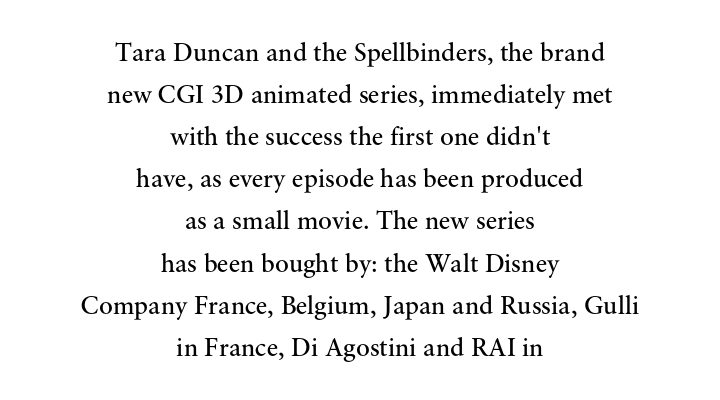
{"italic": "no", "bold": "no", "underline": "no", "align": "center", "line_spacing": "normal", "line_spacing_ratio": 1.62, "letter_spacing": "normal", "letter_spacing_em": 0.0, "glyph_px": 26}
